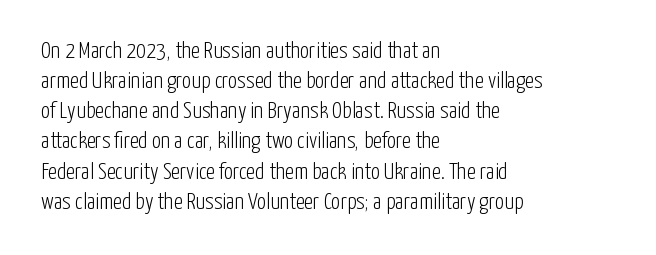
Q: Is the text bold? A: No.
Q: Is the text italic (slanted)? A: No, it is upright.
Q: Is the text underlined? A: No.
Q: How is the paragraph aligned? A: Left-aligned.
Q: Is the spacing between letters normal or unusually wide? A: Normal.
Q: Is the spacing between lines tight, normal or loose? A: Normal.
